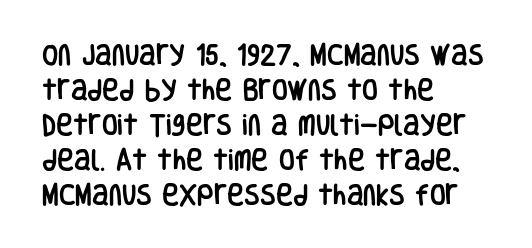
Q: Is the text italic (slanted)? A: No, it is upright.
Q: Is the text underlined? A: No.
Q: How is the paragraph aligned? A: Left-aligned.
Q: Is the spacing between letters normal or unusually wide? A: Normal.
Q: Is the spacing between lines tight, normal or loose? A: Normal.
